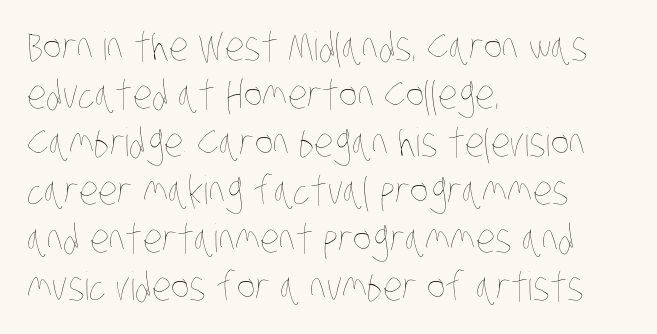
Q: Is the text bold? A: No.
Q: Is the text underlined? A: No.
Q: How is the paragraph aligned? A: Left-aligned.
Q: Is the spacing between letters normal or unusually wide? A: Normal.
Q: Width (condensed, normal, or wide)? A: Condensed.
Q: Stroke contrast? A: Low.
Q: x-height? A: Large.
Q: Monospaced? A: No.
